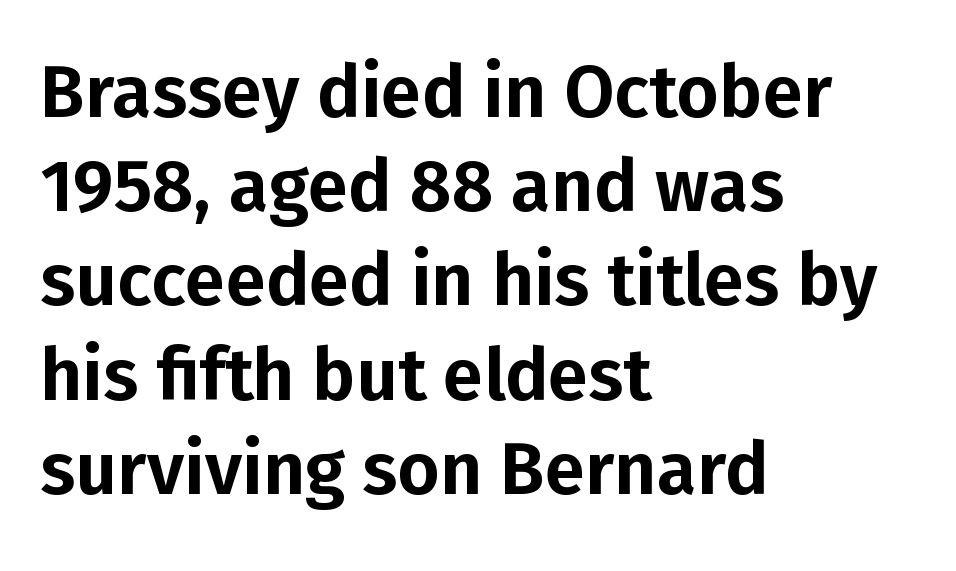
Q: Is the text italic (slanted)? A: No, it is upright.
Q: Is the typeface a serif or a sans-serif typeface? A: Sans-serif.
Q: Is the text underlined? A: No.
Q: How is the paragraph aligned? A: Left-aligned.
Q: Is the spacing between letters normal or unusually wide? A: Normal.
Q: Is the spacing between lines tight, normal or loose? A: Normal.
Q: Width (condensed, normal, or wide)? A: Normal.
Q: Stroke contrast? A: Low.
Q: x-height? A: Medium.
Q: Monospaced? A: No.
